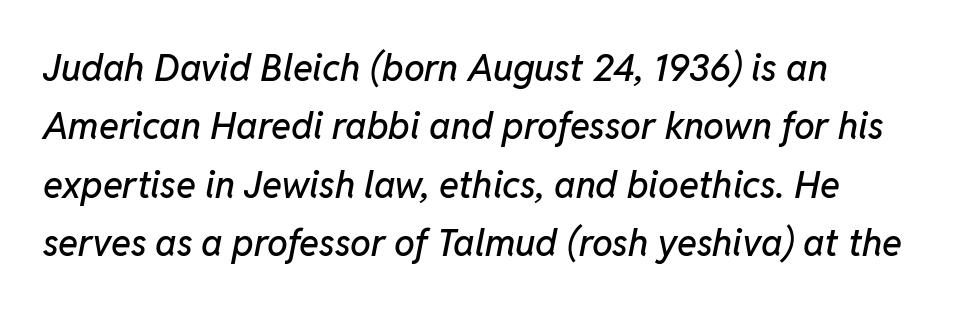
Vertically, the passage feels balanced, rows spaced as you'd expect. Standard letterfit; no display-style spreading of the glyphs. Nobody drew a line under any word here. Looks like regular typesetting: each glyph gets only the width it needs. Slant detected: the letters are inclined.
